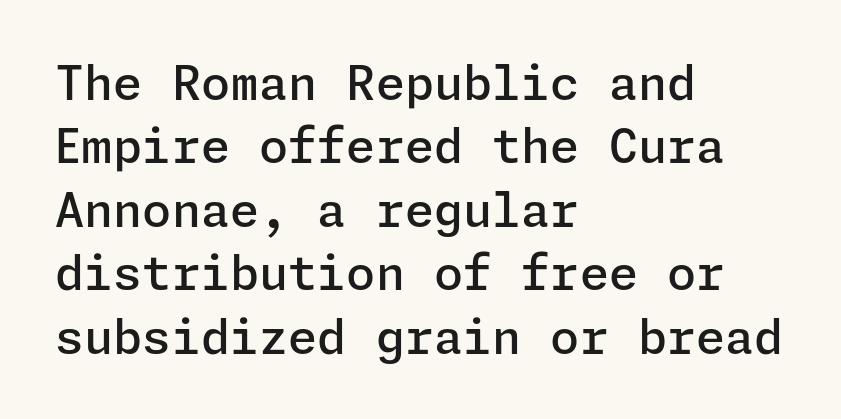
The image shows 47 px semibold sans-serif type, upright; set left-aligned, normal line spacing (1.35x), normal letter spacing, not underlined; low stroke contrast and a medium x-height.
